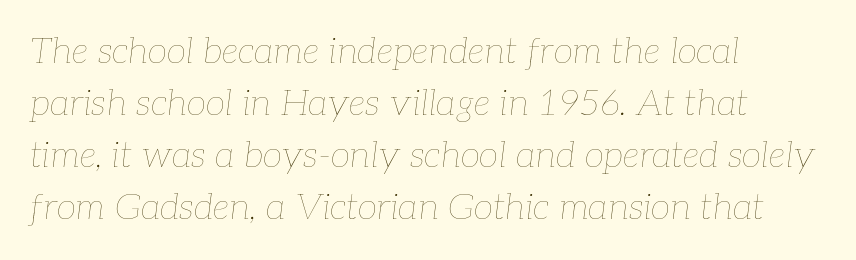
Yep, that's italic — everything's leaning. Short and long lines alike share a common starting point at left. Tracking here is standard; glyphs follow each other at the usual distance. The rendering uses natural spacing where letterforms have individual widths.
